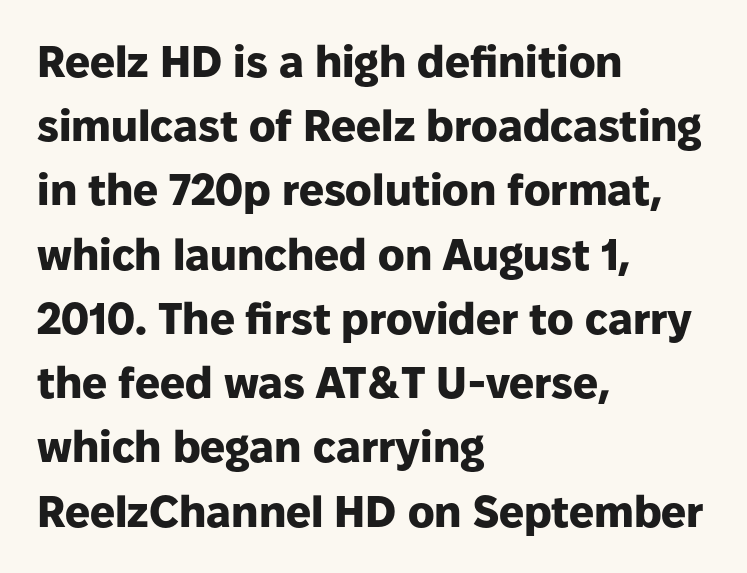
Q: Is the text bold? A: Yes.
Q: Is the text italic (slanted)? A: No, it is upright.
Q: Is the typeface a serif or a sans-serif typeface? A: Sans-serif.
Q: Is the text underlined? A: No.
Q: How is the paragraph aligned? A: Left-aligned.
Q: Is the spacing between letters normal or unusually wide? A: Normal.
Q: Is the spacing between lines tight, normal or loose? A: Normal.
Q: Width (condensed, normal, or wide)? A: Normal.
Q: Stroke contrast? A: Low.
Q: x-height? A: Medium.
Q: Monospaced? A: No.
